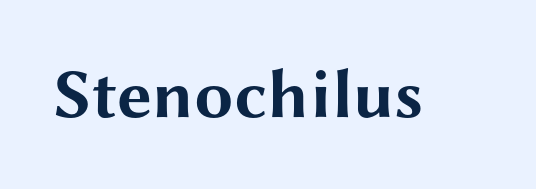
Looks like regular typesetting: each glyph gets only the width it needs. In terms of letterspacing, this is plain default setting. Plain, unruled lines of type. This is sans-serif lettering, the kind often seen on screens and signage.
